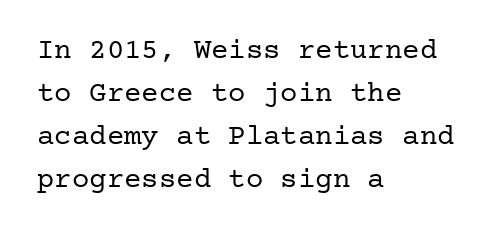
Stroke thickness stays within the range of a standard reading face or lighter. The passage is arranged the way most books set body copy — flush left. Rendered with straight, roman letterforms. Serifs: yes, visible at the terminals of the letterforms. How are the letters spaced? Ordinarily, with no added tracking.
